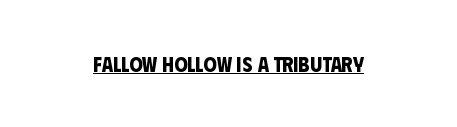
Q: Is the text bold? A: Yes.
Q: Is the text underlined? A: Yes.
Q: Is the spacing between letters normal or unusually wide? A: Normal.
